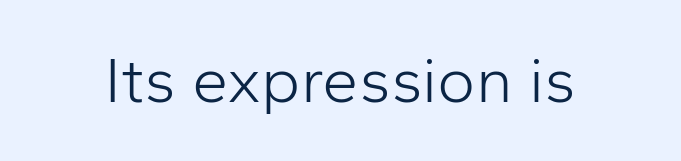
Q: Is the text bold? A: No.
Q: Is the text italic (slanted)? A: No, it is upright.
Q: Is the typeface a serif or a sans-serif typeface? A: Sans-serif.
Q: Is the text underlined? A: No.
Q: Is the spacing between letters normal or unusually wide? A: Normal.
Q: Width (condensed, normal, or wide)? A: Normal.
Q: Stroke contrast? A: Low.
Q: x-height? A: Medium.
Q: Monospaced? A: No.
